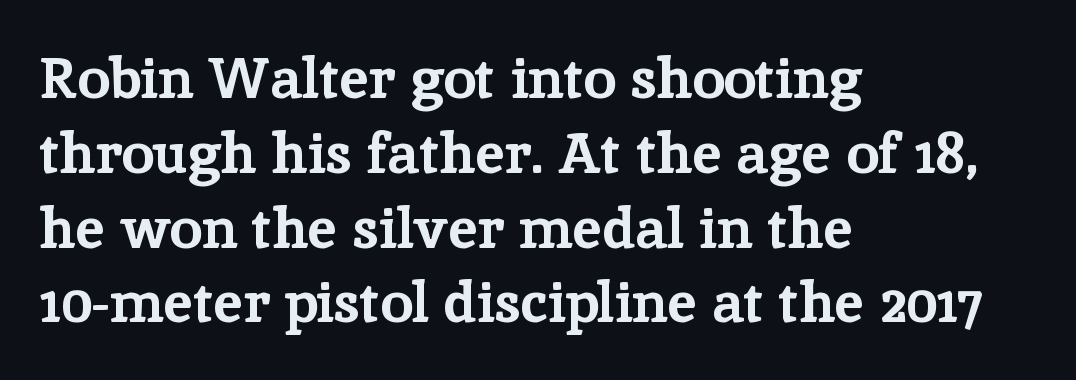
{"serif": "yes", "italic": "no", "bold": "yes", "weight": "bold", "width": "normal", "stroke_contrast": "low", "x_height": "medium", "monospaced": "no", "underline": "no", "align": "left", "line_spacing": "normal", "line_spacing_ratio": 1.29, "letter_spacing": "normal", "letter_spacing_em": 0.0, "glyph_px": 58}
